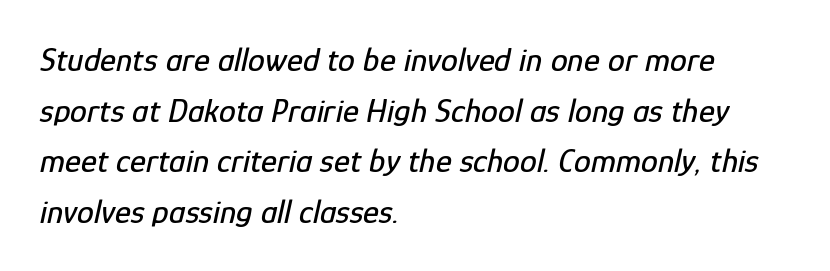
Unmarked baselines from the first word to the last. A normal amount of white space separates one row of letters from the next. The rendering uses natural spacing where letterforms have individual widths. There's an unmistakable incline to the writing here. All the whitespace from short lines collects on the right.
